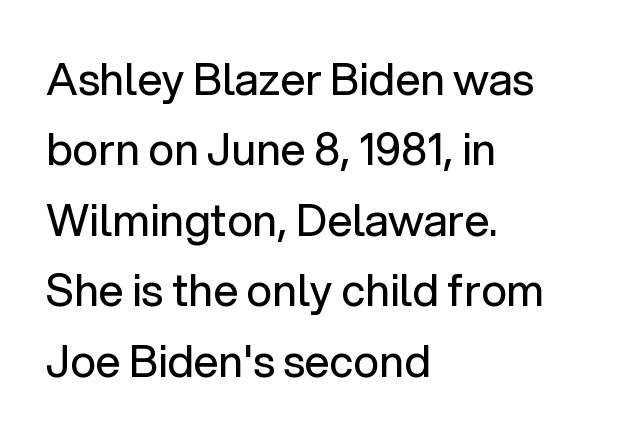
Descenders are the only things crossing below the line. Letters have the restrained weight of plain body copy at most. Spacing verdict: proportional, widths tailored to each character. These lines stack with their left ends in a neat column.
